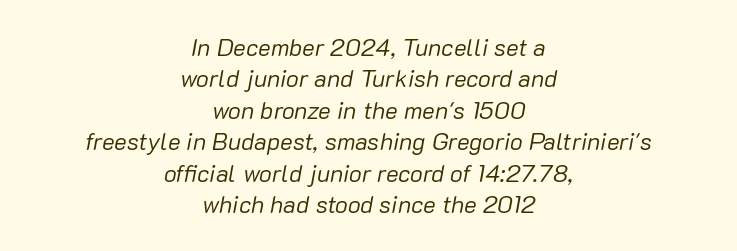
Lines of text with bare space underneath. Stems here are at most as thick as an everyday book face. Every row of glyphs is offset so its center matches the block's center. Tracking here is standard; glyphs follow each other at the usual distance.
